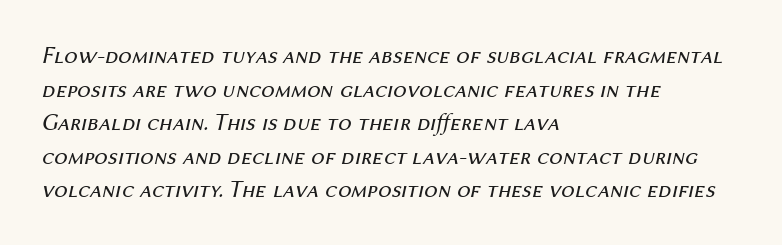
The words here are not underlined. The lettering tilts uniformly, giving the passage an italic look. Each line starts at the same left margin while the right side varies. The letters sit at their default tracking, neither squeezed nor spread. In terms of leading, this rendering sits right in the middle.
